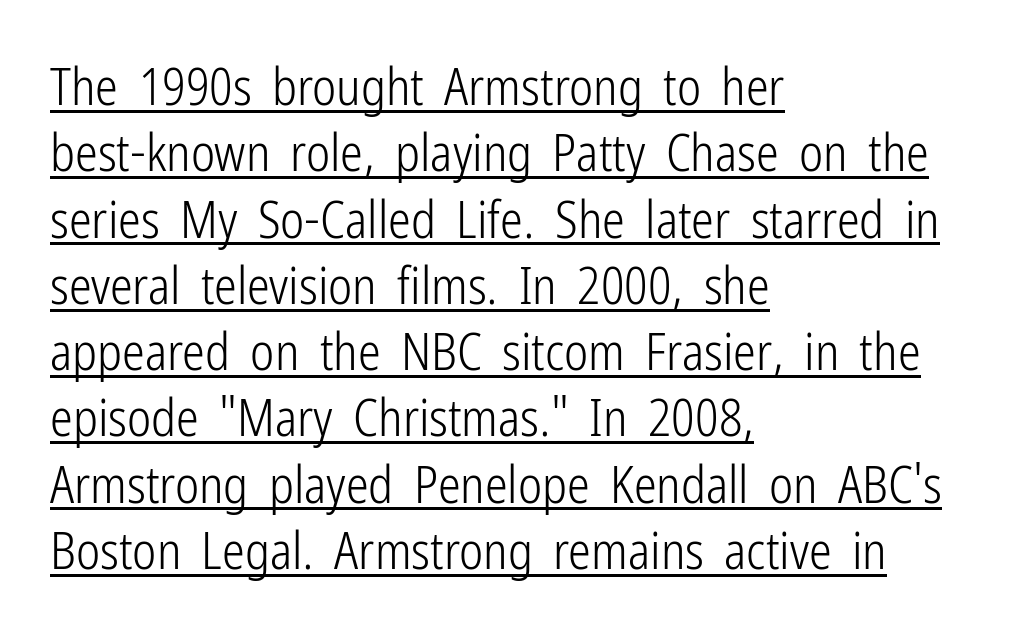
The image shows 51 px light, condensed sans-serif type, upright; set left-aligned, normal line spacing (1.3x), normal letter spacing, underlined; low stroke contrast and a medium x-height.
